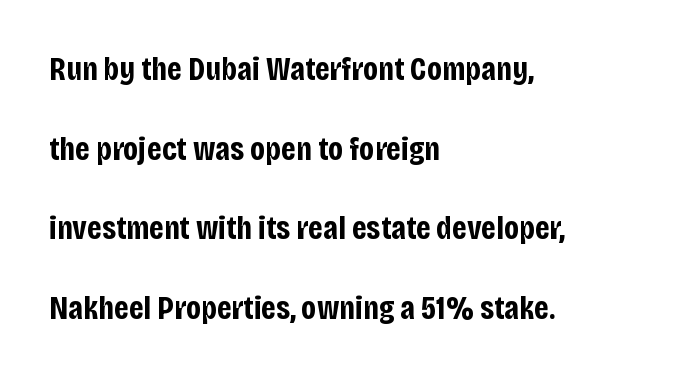
Q: Is the text bold? A: Yes.
Q: Is the text italic (slanted)? A: No, it is upright.
Q: Is the typeface a serif or a sans-serif typeface? A: Sans-serif.
Q: Is the text underlined? A: No.
Q: How is the paragraph aligned? A: Left-aligned.
Q: Is the spacing between letters normal or unusually wide? A: Normal.
Q: Is the spacing between lines tight, normal or loose? A: Loose.
Q: Width (condensed, normal, or wide)? A: Condensed.
Q: Stroke contrast? A: Low.
Q: x-height? A: Large.
Q: Monospaced? A: No.
